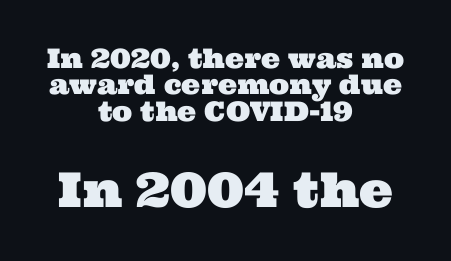
The image shows 48 px wide serif type; set centered, tight line spacing (0.98x), normal letter spacing, not underlined; the second (bottom) block is 1.78x larger; medium stroke contrast and a medium x-height.
